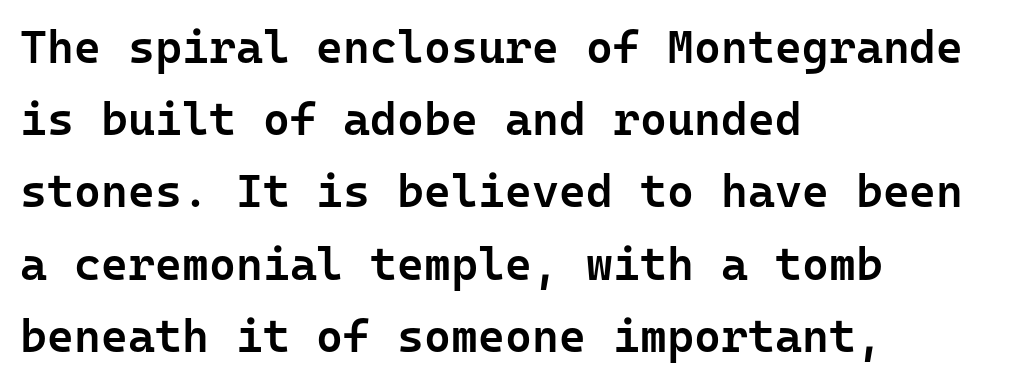
The image shows 46 px semibold sans-serif type, upright, monospaced; set left-aligned, normal line spacing (1.57x), normal letter spacing, not underlined; low stroke contrast and a medium x-height.
